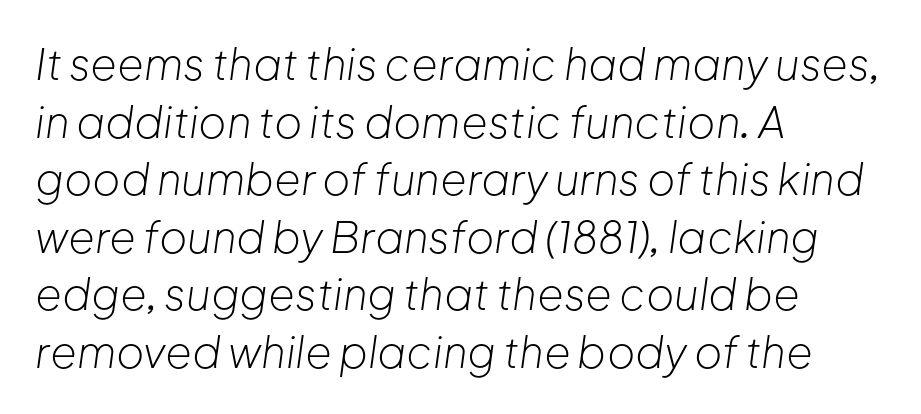
Proportional: the letters do not fall into vertical columns. Counters stay open thanks to moderate or lighter strokes. A normal amount of white space separates one row of letters from the next. Has an underline been added? It has not. Emphasis-style slanted type is in use.
